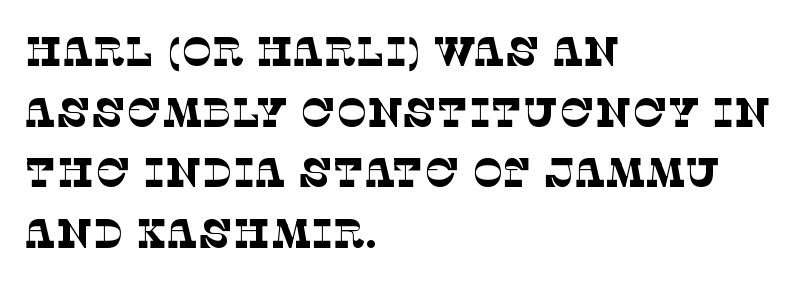
Compared with typical body copy, the letter spacing here is the same. The typesetter chose a ragged-right arrangement here. Type style note: has serifs. Stem width sits at or under what a default text font uses. Each new line begins a customary step beneath the previous one.
